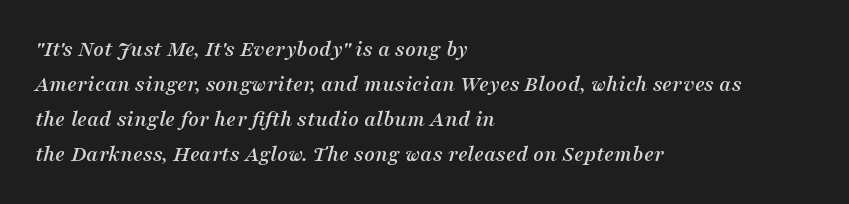
Leading: standard. Look at the tracking — it's just the regular setting, nothing added. Emphasis-style slanted type is in use. The zone under the glyphs is completely vacant. The rag falls on the right side of this text block.
